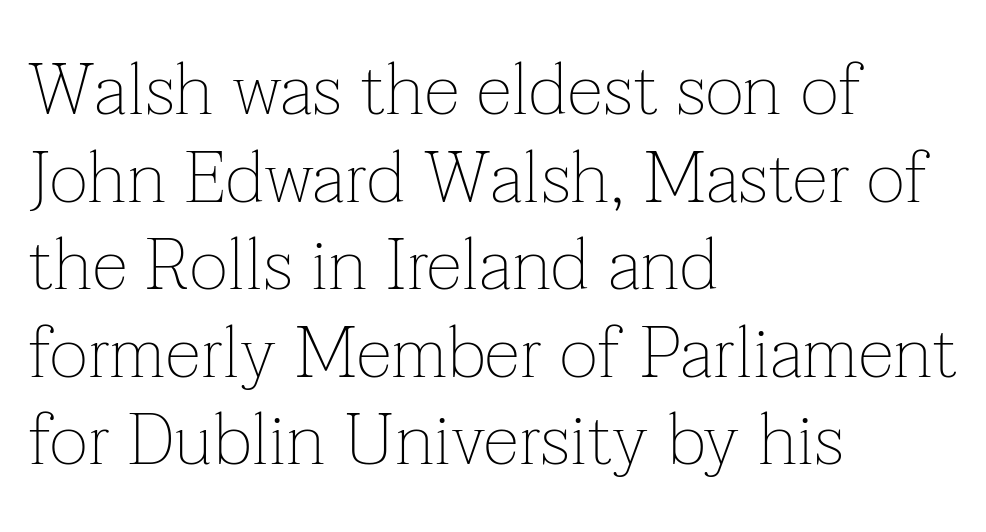
You can tell from the footed stems that serif type was used. The letters look calm and open, with moderate or lighter stems. Note the varied advance widths — an 'i' is clearly narrower than an 'm'. A bare baseline throughout the passage. Is there any slant? The stems are plumb.
